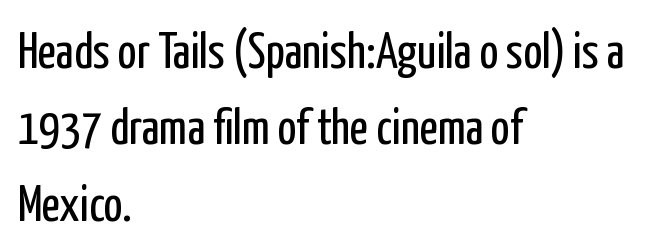
{"serif": "no", "italic": "no", "bold": "no", "weight": "regular", "width": "condensed", "stroke_contrast": "low", "x_height": "medium", "monospaced": "no", "underline": "no", "align": "left", "line_spacing": "normal", "line_spacing_ratio": 1.53, "letter_spacing": "normal", "letter_spacing_em": 0.0, "glyph_px": 50}
